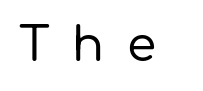
{"serif": "no", "italic": "no", "width": "normal", "stroke_contrast": "low", "x_height": "medium", "monospaced": "no", "underline": "no", "letter_spacing": "wide", "letter_spacing_em": 0.48, "glyph_px": 47}
